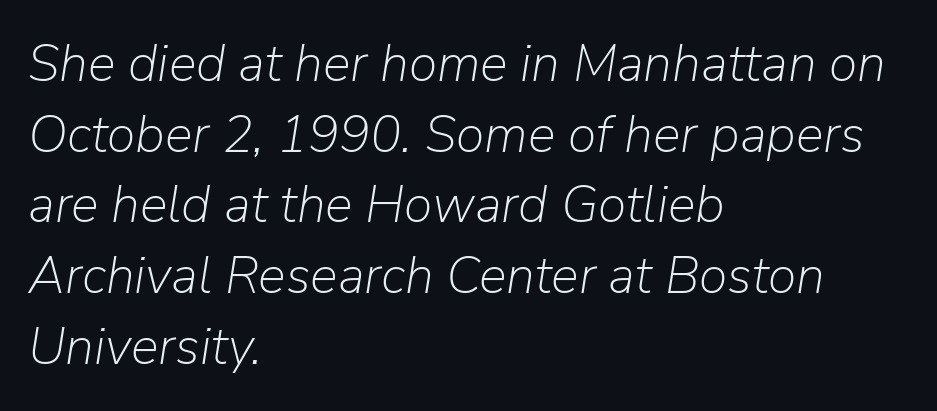
The image shows 52 px light type, italic (leaning right); set left-aligned, normal line spacing (1.36x), normal letter spacing, not underlined; low stroke contrast and a medium x-height.
